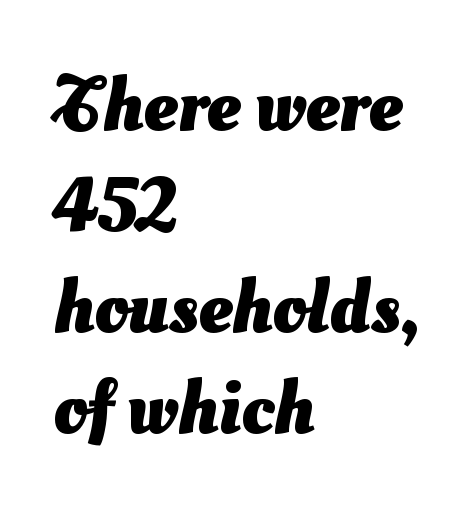
The image shows 76 px heavy sans-serif type; set left-aligned, normal line spacing (1.33x), normal letter spacing, not underlined; medium stroke contrast and a small x-height.
